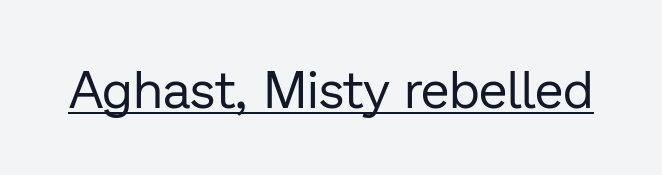
The image shows 52 px regular-weight sans-serif type, upright; set normal letter spacing, underlined; low stroke contrast and a medium x-height.
